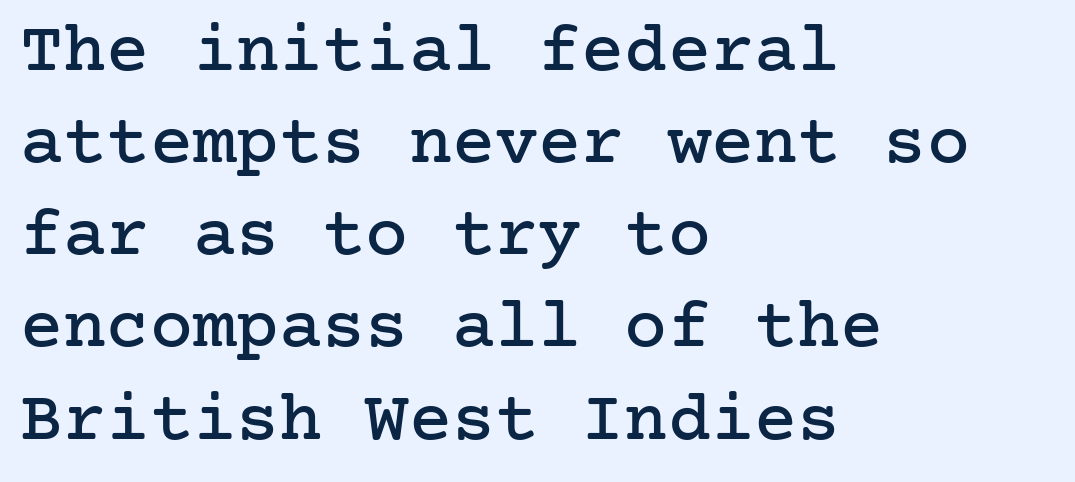
Q: Is the text italic (slanted)? A: No, it is upright.
Q: Is the typeface a serif or a sans-serif typeface? A: Serif.
Q: Is the text underlined? A: No.
Q: How is the paragraph aligned? A: Left-aligned.
Q: Is the spacing between letters normal or unusually wide? A: Normal.
Q: Is the spacing between lines tight, normal or loose? A: Normal.
Q: Width (condensed, normal, or wide)? A: Normal.
Q: Stroke contrast? A: Low.
Q: x-height? A: Medium.
